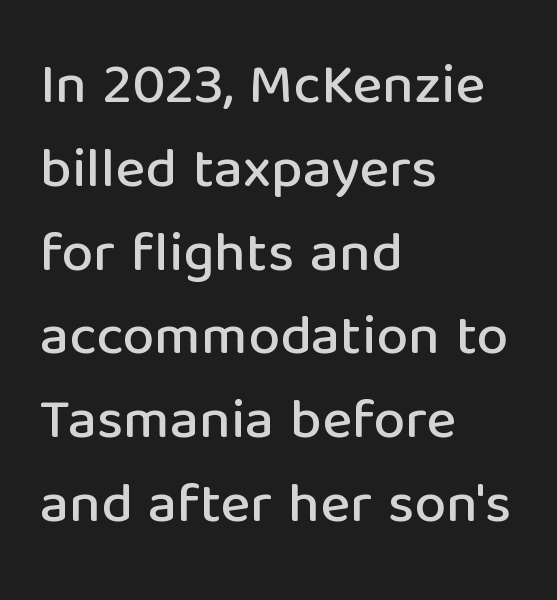
{"serif": "no", "italic": "no", "width": "normal", "stroke_contrast": "low", "x_height": "medium", "monospaced": "no", "underline": "no", "align": "left", "line_spacing": "normal", "line_spacing_ratio": 1.47, "letter_spacing": "normal", "letter_spacing_em": 0.0, "glyph_px": 57}
